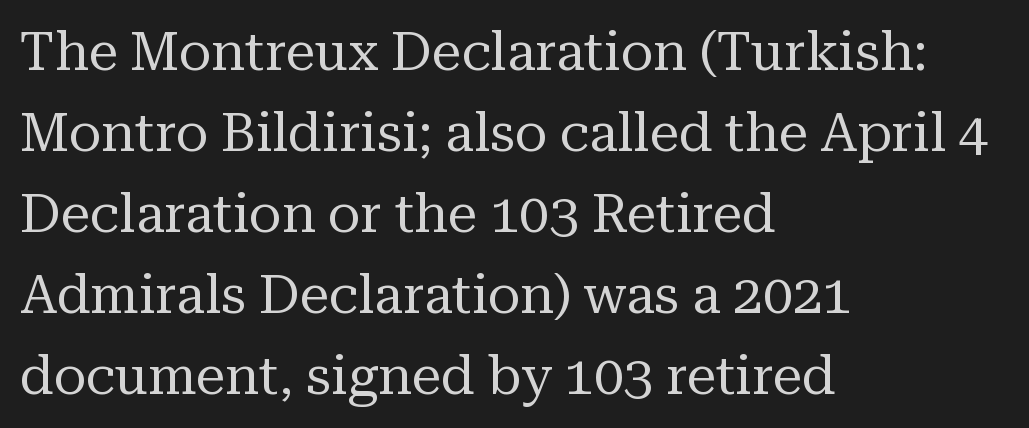
The image shows 53 px regular-weight serif type, upright; set left-aligned, normal line spacing (1.53x), normal letter spacing, not underlined; medium stroke contrast and a medium x-height.
